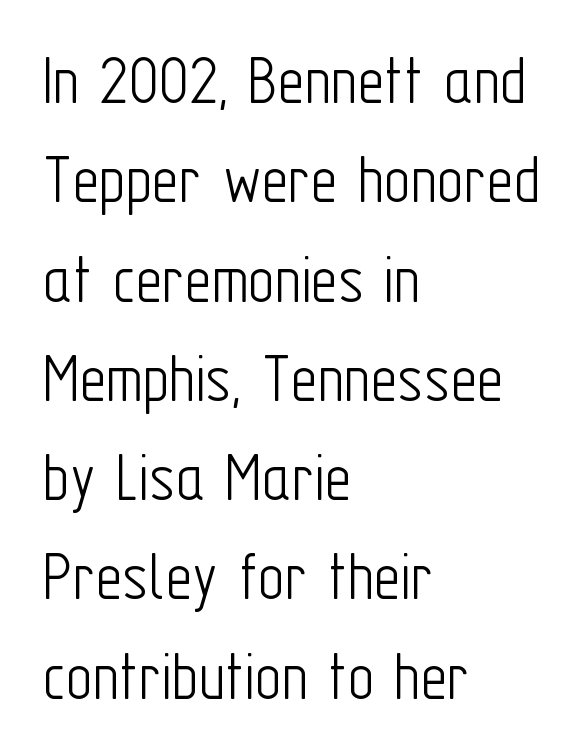
{"serif": "no", "italic": "no", "bold": "no", "weight": "light", "width": "condensed", "stroke_contrast": "low", "x_height": "medium", "monospaced": "no", "underline": "no", "align": "left", "line_spacing": "normal", "line_spacing_ratio": 1.36, "letter_spacing": "normal", "letter_spacing_em": 0.0, "glyph_px": 73}
